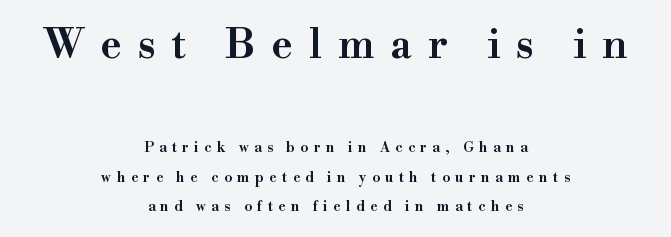
The image shows 41 px wide serif type, upright; set centered, loose line spacing (2.11x), unusually wide letter spacing (+0.39 em), not underlined; the first (top) block is 2.93x larger; high stroke contrast and a small x-height.
